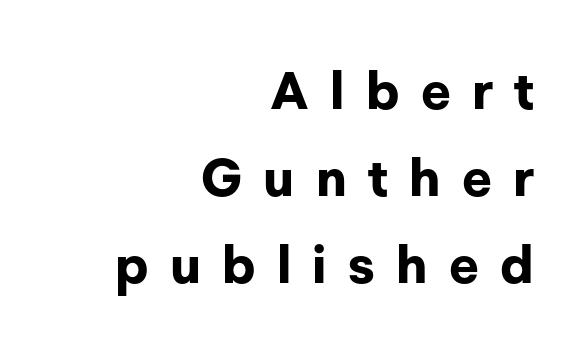
The image shows 52 px bold sans-serif type, upright; set right-aligned, normal line spacing (1.67x), unusually wide letter spacing (+0.41 em), not underlined; low stroke contrast and a medium x-height.
